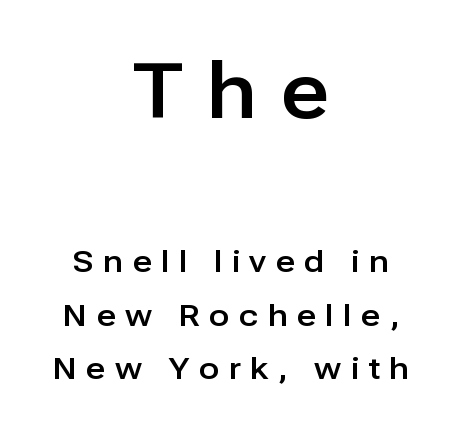
The image shows 76 px sans-serif type, upright; set centered, line spacing 1.79x, unusually wide letter spacing (+0.32 em), not underlined; the first (top) block is 2.53x larger; low stroke contrast and a medium x-height.
